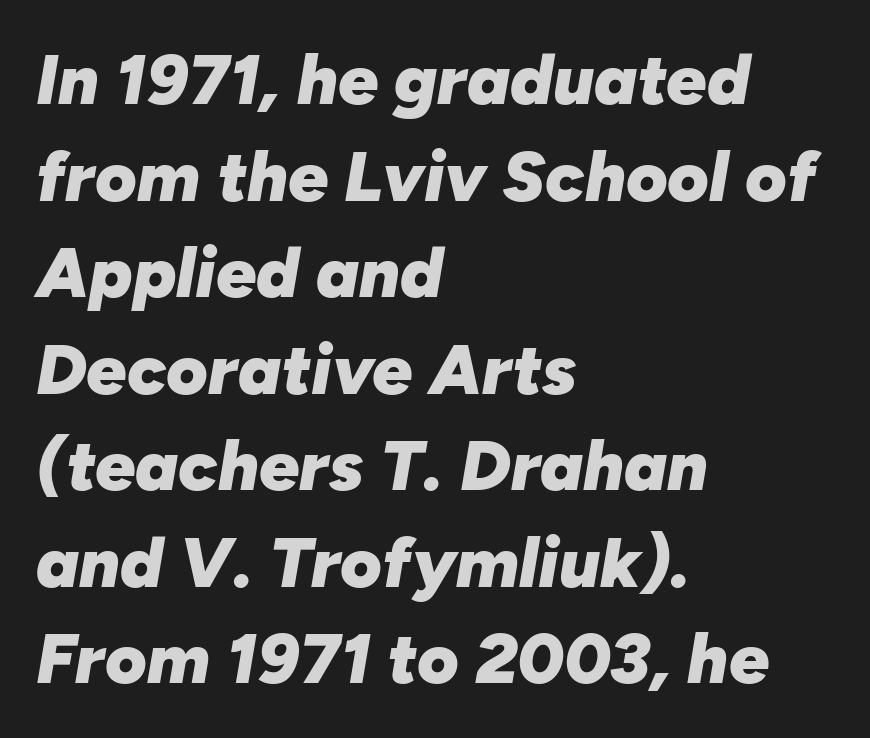
Q: Is the text bold? A: Yes.
Q: Is the text italic (slanted)? A: Yes, it leans right by about 10 degrees.
Q: Is the text underlined? A: No.
Q: How is the paragraph aligned? A: Left-aligned.
Q: Is the spacing between letters normal or unusually wide? A: Normal.
Q: Is the spacing between lines tight, normal or loose? A: Normal.
Q: Width (condensed, normal, or wide)? A: Normal.
Q: Stroke contrast? A: Low.
Q: x-height? A: Medium.
Q: Monospaced? A: No.
